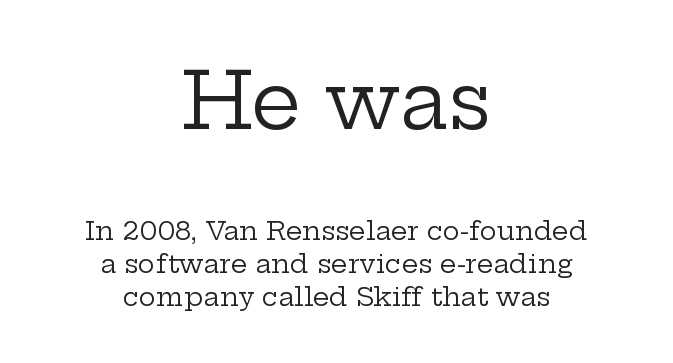
The image shows 79 px regular-weight, wide serif type, upright; set centered, normal line spacing (1.27x), normal letter spacing, not underlined; the first (top) block is 3.04x larger; low stroke contrast and a medium x-height.
